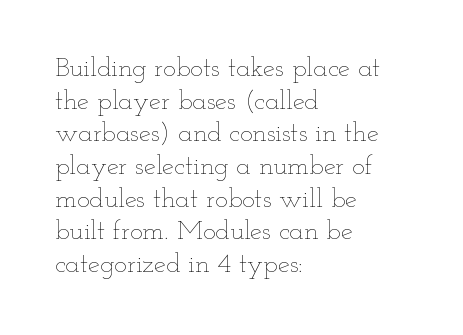
The image shows 27 px text type, upright; set left-aligned, line spacing 1.21x, normal letter spacing, not underlined.
